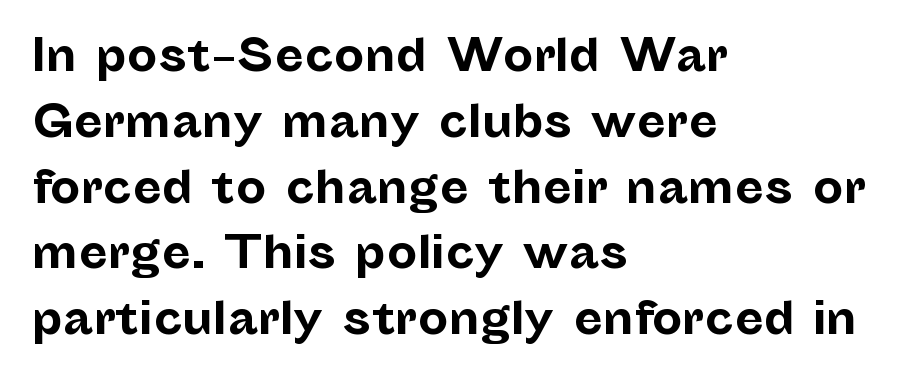
Q: Is the text bold? A: Yes.
Q: Is the text italic (slanted)? A: No, it is upright.
Q: Is the typeface a serif or a sans-serif typeface? A: Sans-serif.
Q: Is the text underlined? A: No.
Q: How is the paragraph aligned? A: Left-aligned.
Q: Is the spacing between letters normal or unusually wide? A: Normal.
Q: Is the spacing between lines tight, normal or loose? A: Normal.
Q: Width (condensed, normal, or wide)? A: Normal.
Q: Stroke contrast? A: Low.
Q: x-height? A: Medium.
Q: Monospaced? A: No.
